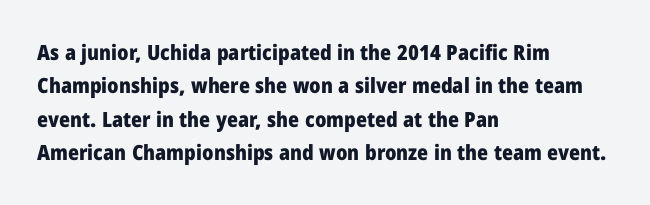
{"italic": "no", "bold": "yes", "underline": "no", "align": "left", "line_spacing": "normal", "line_spacing_ratio": 1.59, "letter_spacing": "normal", "letter_spacing_em": 0.0, "glyph_px": 21}
